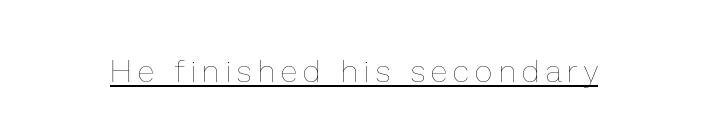
There is plenty of visible air inserted between adjacent glyphs. The characters are drawn with everyday or finer stroke widths. The rendering uses natural spacing where letterforms have individual widths. Does the lettering tilt? It doesn't — this is upright. A rule runs beneath these lines of type.
